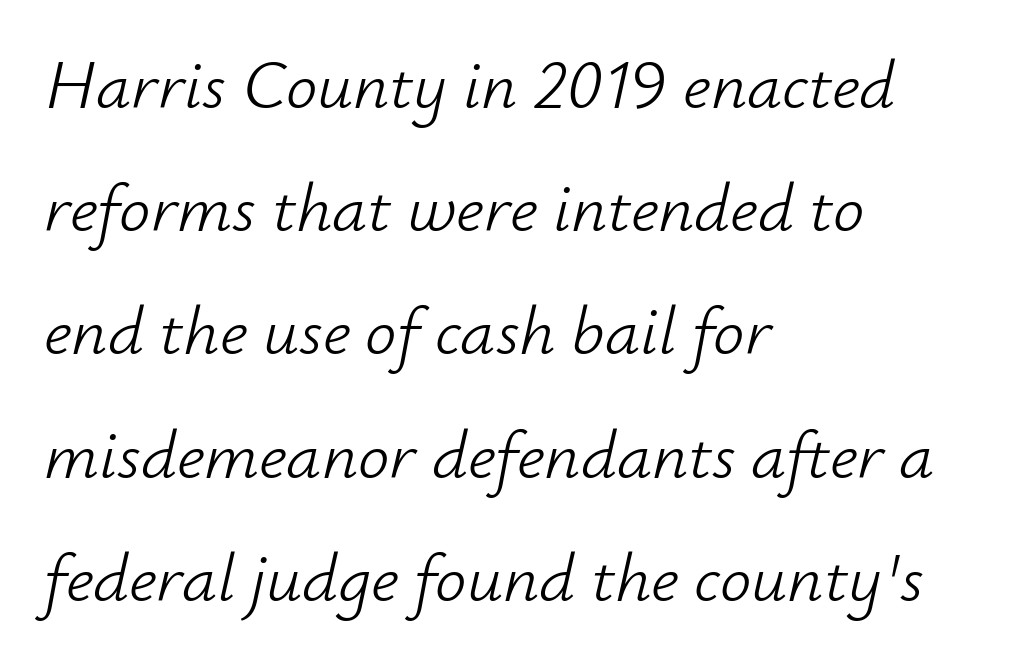
Q: Is the text bold? A: No.
Q: Is the text italic (slanted)? A: Yes, it leans right by about 12 degrees.
Q: Is the text underlined? A: No.
Q: How is the paragraph aligned? A: Left-aligned.
Q: Is the spacing between letters normal or unusually wide? A: Normal.
Q: Width (condensed, normal, or wide)? A: Normal.
Q: Stroke contrast? A: Low.
Q: x-height? A: Small.
Q: Monospaced? A: No.
